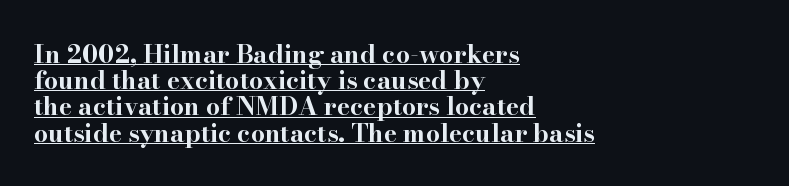
Glance below the letters and you will spot a drawn line. Bold? Absolutely — the strokes are thick and heavy. Horizontal alignment here is leftward, the default for most running prose. The gaps between neighbouring characters are ordinary and unremarkable. Notice how the stems are strictly vertical — no italics here.
